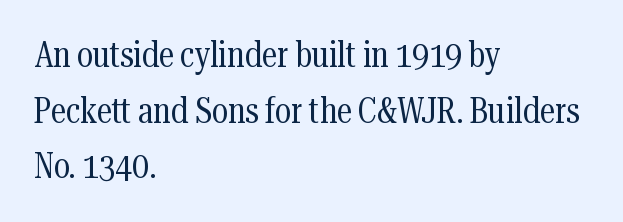
{"serif": "yes", "italic": "no", "bold": "no", "weight": "regular", "width": "condensed", "stroke_contrast": "medium", "x_height": "medium", "monospaced": "no", "underline": "no", "align": "left", "line_spacing": "normal", "line_spacing_ratio": 1.59, "letter_spacing": "normal", "letter_spacing_em": 0.0, "glyph_px": 35}
